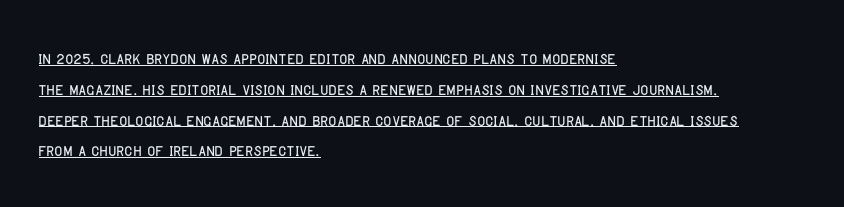
Q: Is the text italic (slanted)? A: No, it is upright.
Q: Is the text underlined? A: Yes.
Q: How is the paragraph aligned? A: Left-aligned.
Q: Is the spacing between letters normal or unusually wide? A: Normal.
Q: Is the spacing between lines tight, normal or loose? A: Normal.
